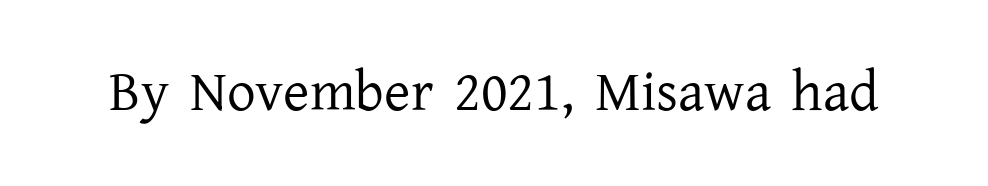
Q: Is the text bold? A: No.
Q: Is the text italic (slanted)? A: No, it is upright.
Q: Is the typeface a serif or a sans-serif typeface? A: Serif.
Q: Is the text underlined? A: No.
Q: Is the spacing between letters normal or unusually wide? A: Normal.
Q: Width (condensed, normal, or wide)? A: Normal.
Q: Stroke contrast? A: Low.
Q: x-height? A: Medium.
Q: Monospaced? A: No.
